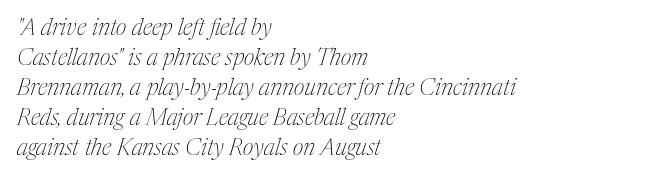
Horizontally, the lines are justified to the leading edge only. The letterforms sit at book weight or below. Honestly, the row spacing looks completely unremarkable. Is the letter spacing exaggerated? No — it looks like the ordinary default. The words here are not underlined.
